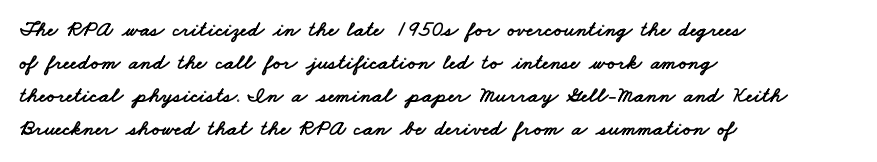
Short and long lines alike share a common starting point at left. Line spacing here is normal. Underline: absent. Observe the ordinary spacing: letters are neighbours, not strangers.
